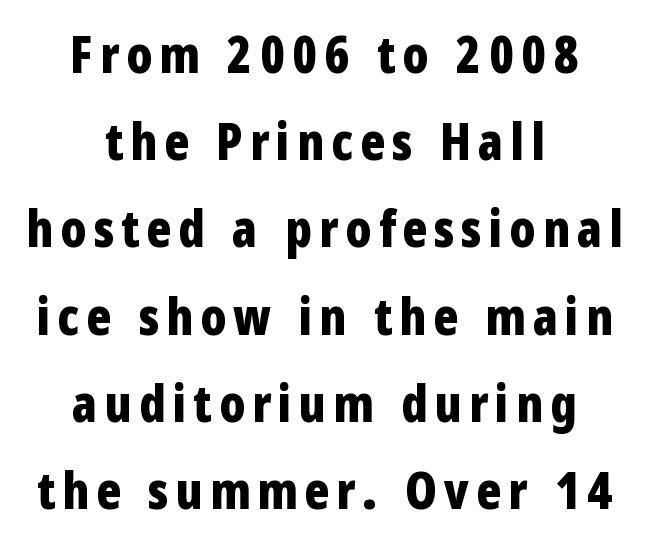
Leftover space on each line is divided equally before and after the words. The passage shown is typeset with a sans-serif family. Descenders hang freely into open space. A roman cut, with each character standing at attention. Caption: bold face, heavy strokes. Looks like regular typesetting: each glyph gets only the width it needs.
